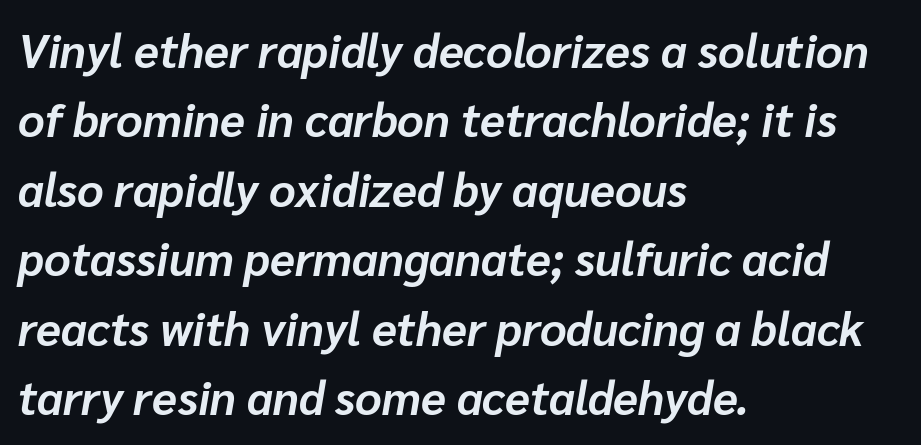
Q: Is the text bold? A: Yes.
Q: Is the text italic (slanted)? A: Yes, it leans right by about 10 degrees.
Q: Is the text underlined? A: No.
Q: How is the paragraph aligned? A: Left-aligned.
Q: Is the spacing between letters normal or unusually wide? A: Normal.
Q: Is the spacing between lines tight, normal or loose? A: Normal.
Q: Width (condensed, normal, or wide)? A: Normal.
Q: Stroke contrast? A: Low.
Q: x-height? A: Medium.
Q: Monospaced? A: No.
